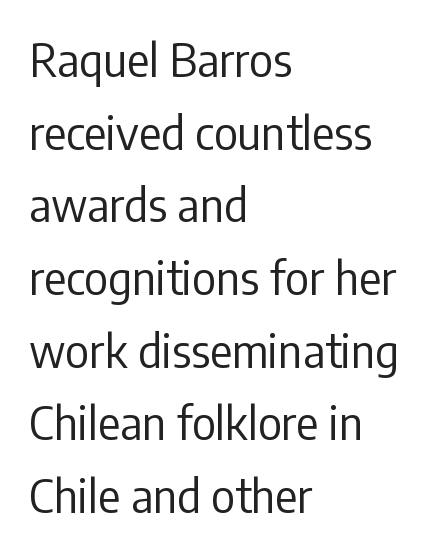
{"serif": "no", "italic": "no", "bold": "no", "weight": "regular", "width": "condensed", "stroke_contrast": "low", "x_height": "medium", "monospaced": "no", "underline": "no", "align": "left", "line_spacing": "normal", "line_spacing_ratio": 1.58, "letter_spacing": "normal", "letter_spacing_em": 0.0, "glyph_px": 46}
